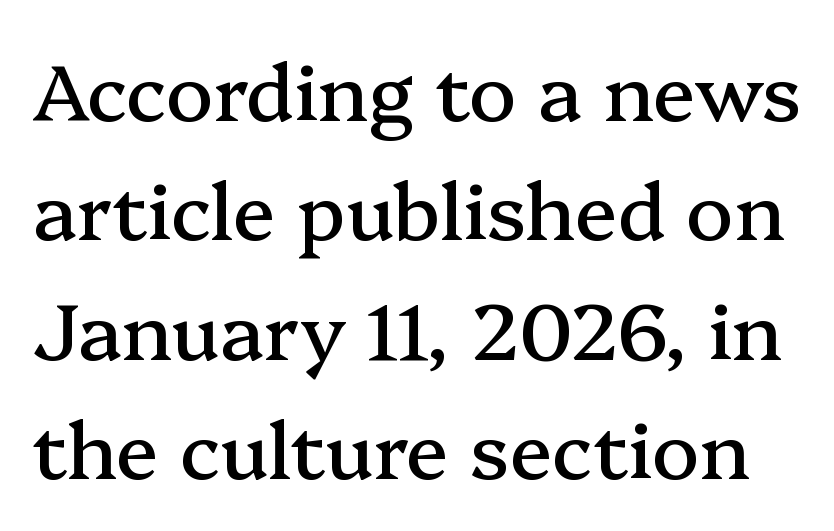
The image shows 79 px serif type, upright; set normal line spacing (1.51x), normal letter spacing, not underlined; medium stroke contrast and a medium x-height.
